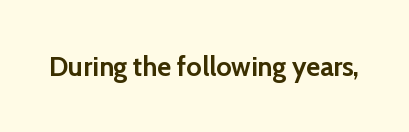
The image shows 27 px bold type, upright; set normal letter spacing, not underlined.
